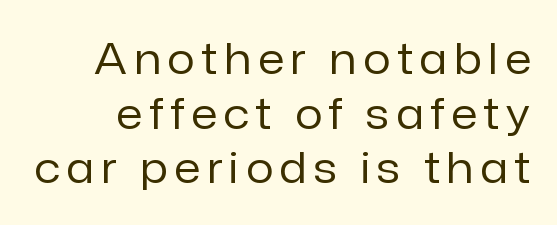
Do the letters lean? They stand straight. No letter is thick-stroked: the sample isn't bold. Students, observe: this is what conventionally led text looks like. Each letter keeps its own natural width here, so spacing adapts to shape. Underline: absent.
